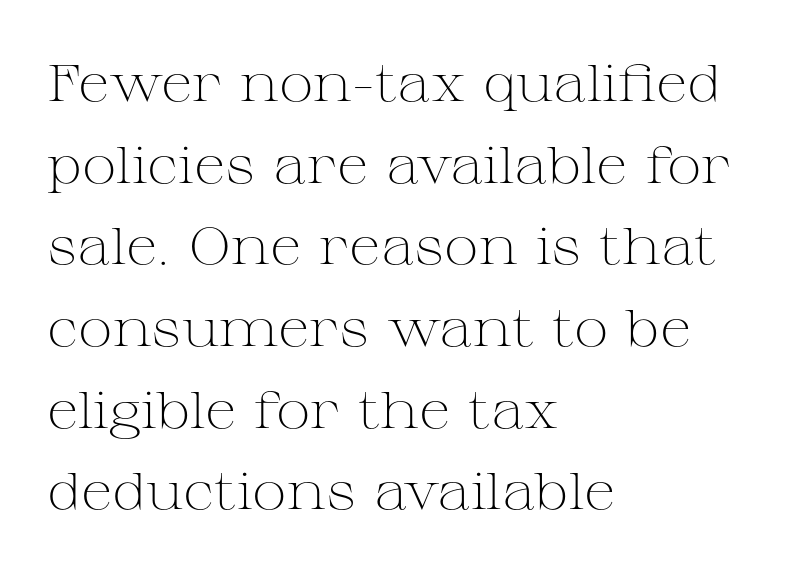
Unlike a clean sans, this face finishes its strokes with serifs. Is there much room between lines? A standard amount, neither cramped nor airy. A classic flush-left, rag-right setting is used for this passage. Looks like regular typesetting: each glyph gets only the width it needs. Stroke thickness stays within the range of a standard reading face or lighter.
